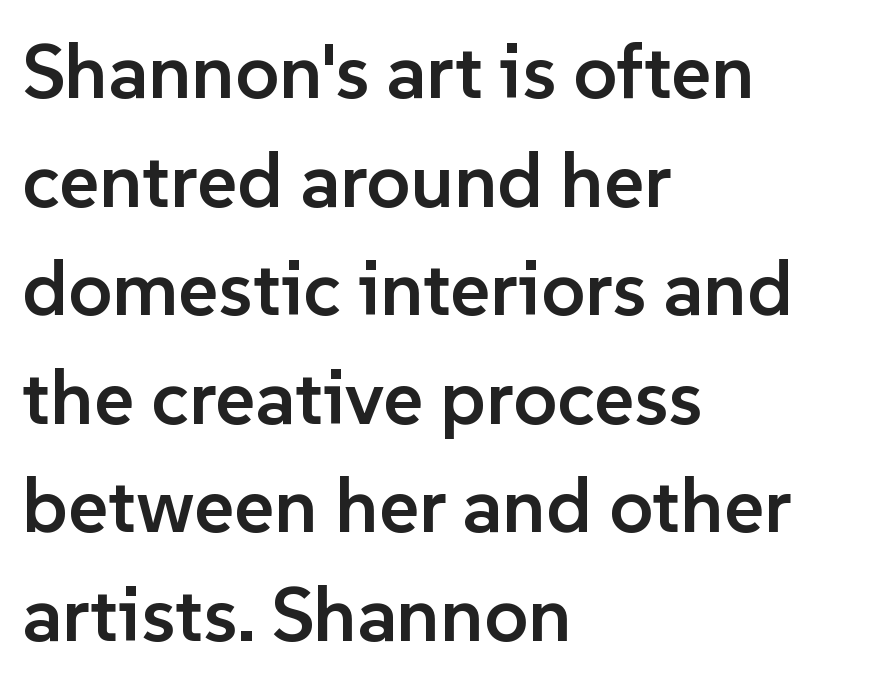
Q: Is the text bold? A: Semi-bold.
Q: Is the text italic (slanted)? A: No, it is upright.
Q: Is the typeface a serif or a sans-serif typeface? A: Sans-serif.
Q: Is the text underlined? A: No.
Q: How is the paragraph aligned? A: Left-aligned.
Q: Is the spacing between letters normal or unusually wide? A: Normal.
Q: Is the spacing between lines tight, normal or loose? A: Normal.
Q: Width (condensed, normal, or wide)? A: Normal.
Q: Stroke contrast? A: Low.
Q: x-height? A: Medium.
Q: Monospaced? A: No.
